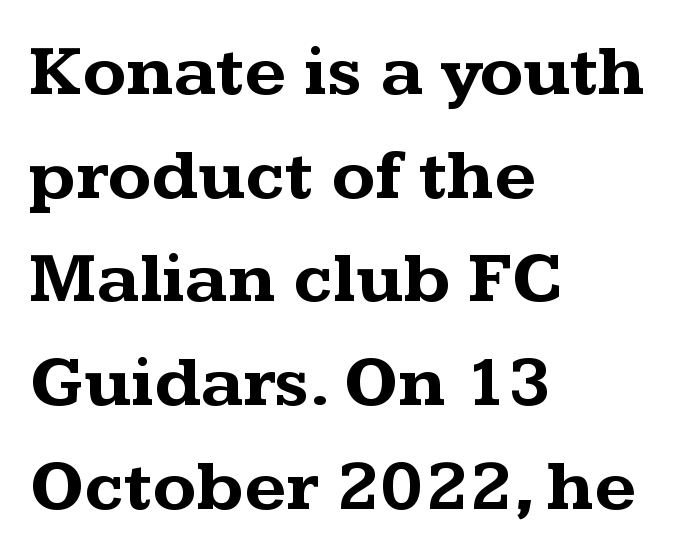
The image shows 72 px bold, wide serif type, upright; set left-aligned, normal line spacing (1.44x), normal letter spacing, not underlined; medium stroke contrast and a medium x-height.
